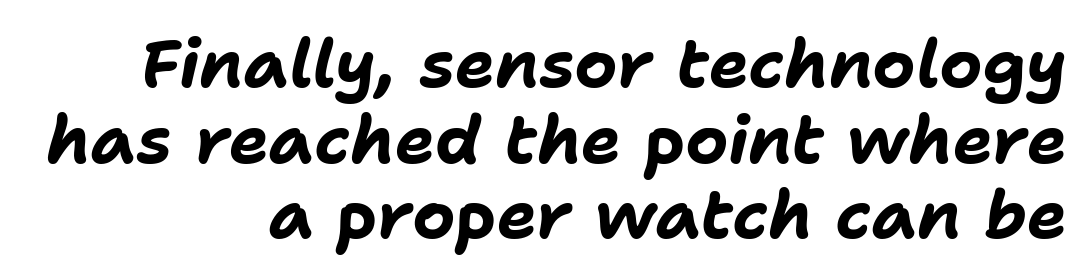
{"italic": "yes", "lean": "right", "slant_degrees": 11, "bold": "yes", "weight": "bold", "width": "normal", "stroke_contrast": "low", "x_height": "medium", "monospaced": "no", "underline": "no", "align": "right", "line_spacing": "tight", "line_spacing_ratio": 1.13, "letter_spacing": "normal", "letter_spacing_em": 0.0, "glyph_px": 67}
